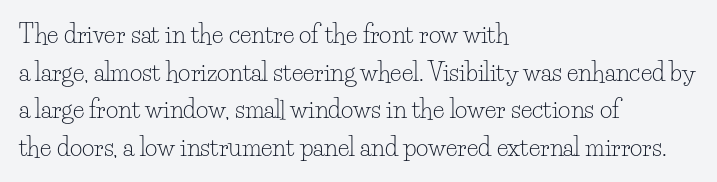
The image shows 24 px text type, upright; set left-aligned, normal line spacing (1.57x), normal letter spacing, not underlined.
